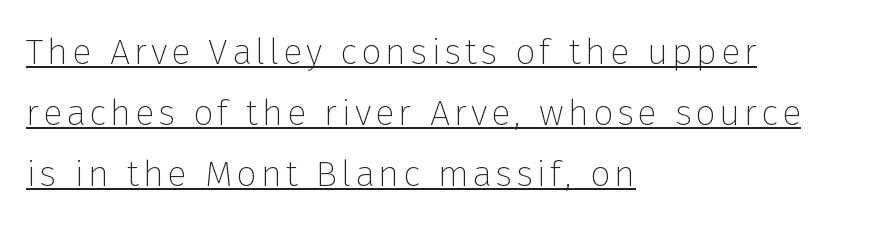
Q: Is the text bold? A: No.
Q: Is the text italic (slanted)? A: No, it is upright.
Q: Is the typeface a serif or a sans-serif typeface? A: Sans-serif.
Q: Is the text underlined? A: Yes.
Q: How is the paragraph aligned? A: Left-aligned.
Q: Is the spacing between lines tight, normal or loose? A: Normal.
Q: Width (condensed, normal, or wide)? A: Normal.
Q: Stroke contrast? A: Low.
Q: x-height? A: Medium.
Q: Monospaced? A: No.
